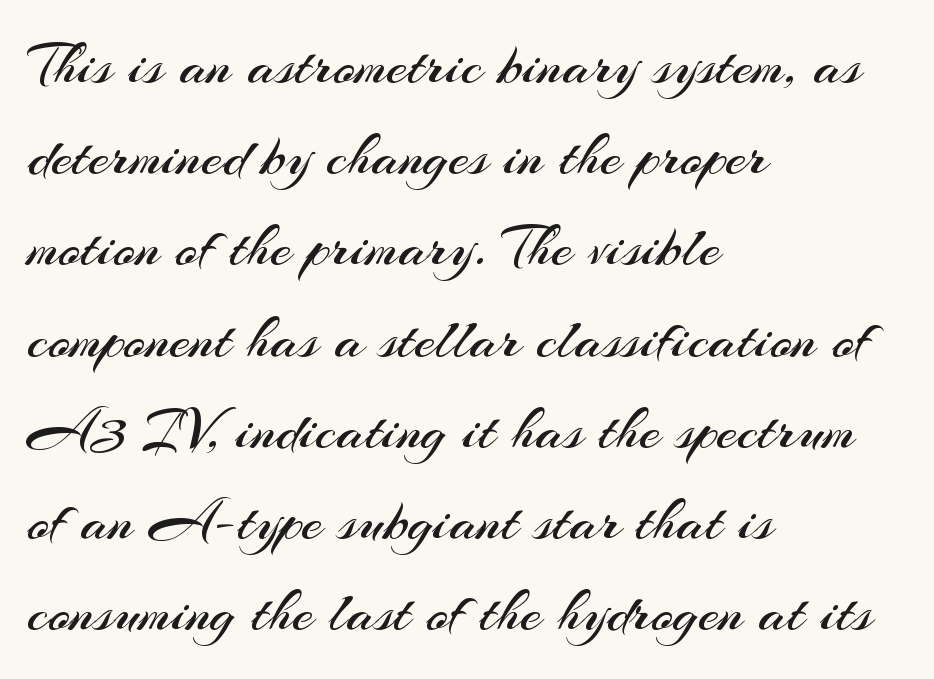
{"serif": "no", "bold": "no", "weight": "regular", "width": "normal", "stroke_contrast": "medium", "x_height": "small", "monospaced": "no", "underline": "no", "align": "left", "line_spacing": "normal", "line_spacing_ratio": 1.52, "letter_spacing": "normal", "letter_spacing_em": 0.0, "glyph_px": 60}
